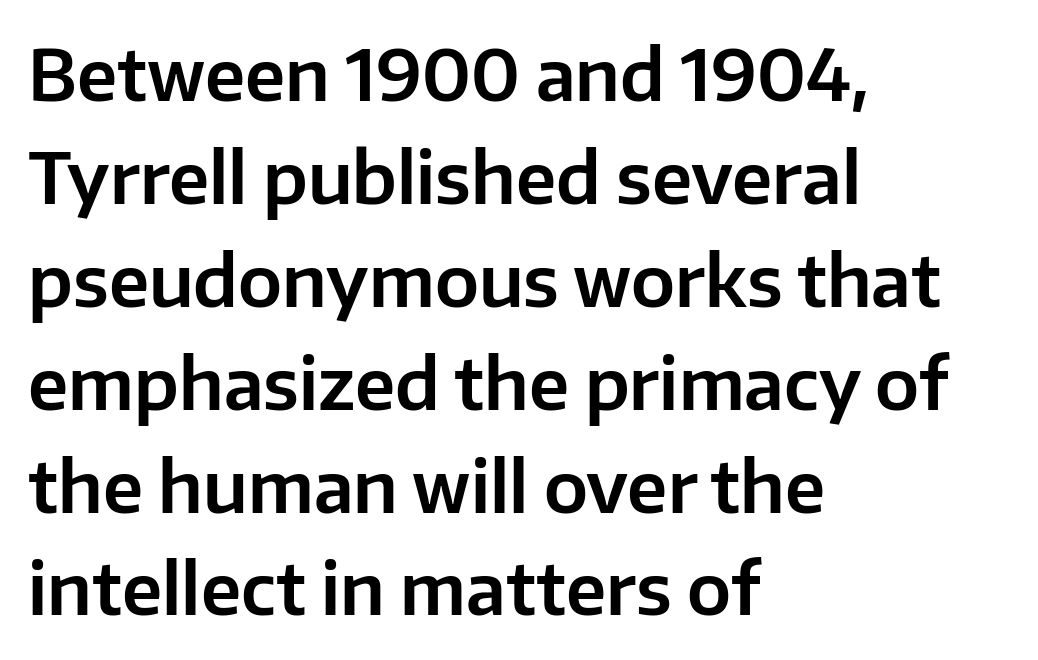
{"serif": "no", "italic": "no", "width": "normal", "stroke_contrast": "low", "x_height": "medium", "monospaced": "no", "underline": "no", "align": "left", "line_spacing": "normal", "line_spacing_ratio": 1.47, "letter_spacing": "normal", "letter_spacing_em": 0.0, "glyph_px": 70}
